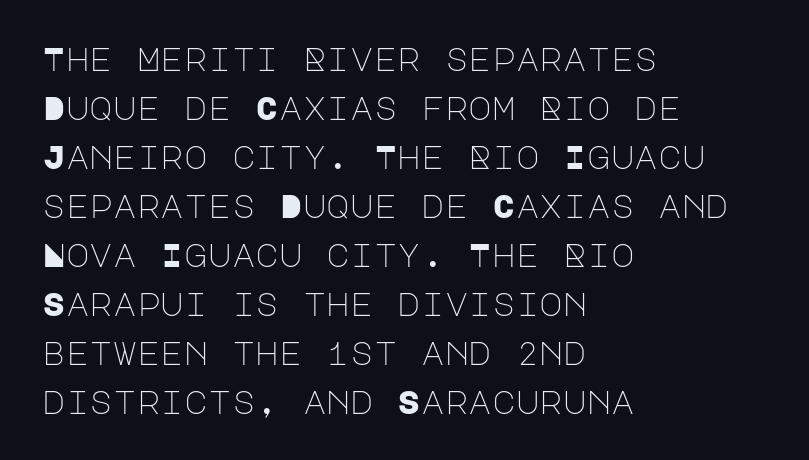
Q: Is the text bold? A: No.
Q: Is the text italic (slanted)? A: No, it is upright.
Q: Is the typeface a serif or a sans-serif typeface? A: Sans-serif.
Q: Is the text underlined? A: No.
Q: How is the paragraph aligned? A: Left-aligned.
Q: Is the spacing between letters normal or unusually wide? A: Normal.
Q: Is the spacing between lines tight, normal or loose? A: Normal.
Q: Width (condensed, normal, or wide)? A: Normal.
Q: Stroke contrast? A: Low.
Q: x-height? A: Large.
